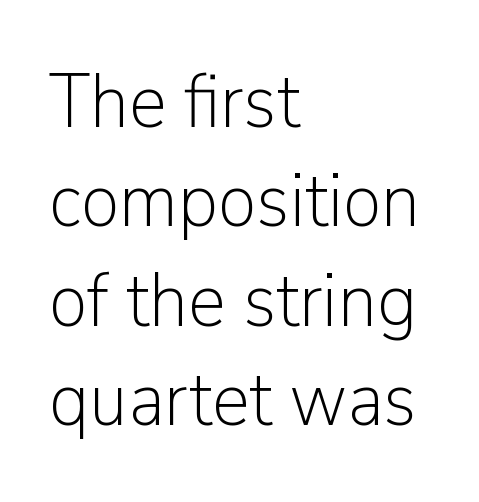
Q: Is the text bold? A: No.
Q: Is the text italic (slanted)? A: No, it is upright.
Q: Is the typeface a serif or a sans-serif typeface? A: Sans-serif.
Q: Is the text underlined? A: No.
Q: How is the paragraph aligned? A: Left-aligned.
Q: Is the spacing between letters normal or unusually wide? A: Normal.
Q: Is the spacing between lines tight, normal or loose? A: Normal.
Q: Width (condensed, normal, or wide)? A: Normal.
Q: Stroke contrast? A: Low.
Q: x-height? A: Medium.
Q: Monospaced? A: No.
